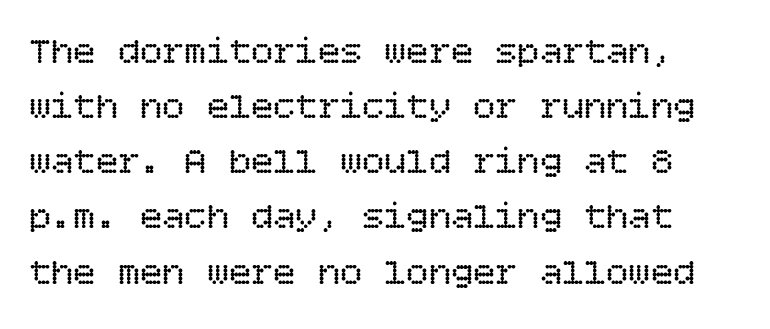
The image shows 37 px regular-weight type, upright; set normal line spacing (1.49x), normal letter spacing, not underlined; low stroke contrast and a large x-height.
